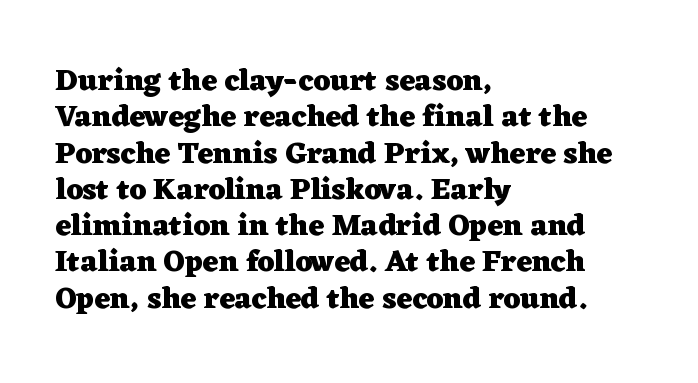
The image shows 30 px heavy, wide serif type, upright; set left-aligned, line spacing 1.21x, normal letter spacing, not underlined; low stroke contrast and a medium x-height.
